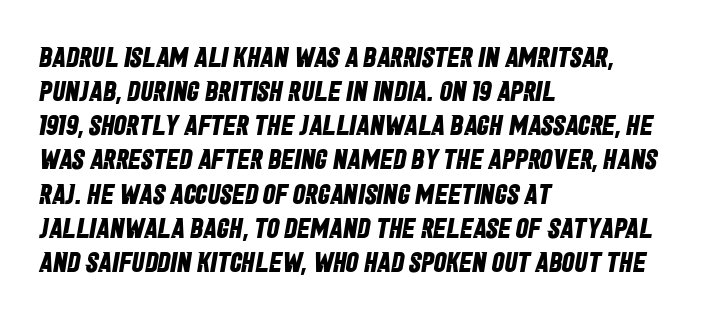
Q: Is the text bold? A: Yes.
Q: Is the typeface a serif or a sans-serif typeface? A: Sans-serif.
Q: Is the text underlined? A: No.
Q: How is the paragraph aligned? A: Left-aligned.
Q: Is the spacing between letters normal or unusually wide? A: Normal.
Q: Width (condensed, normal, or wide)? A: Condensed.
Q: Stroke contrast? A: Low.
Q: x-height? A: Large.
Q: Monospaced? A: No.
